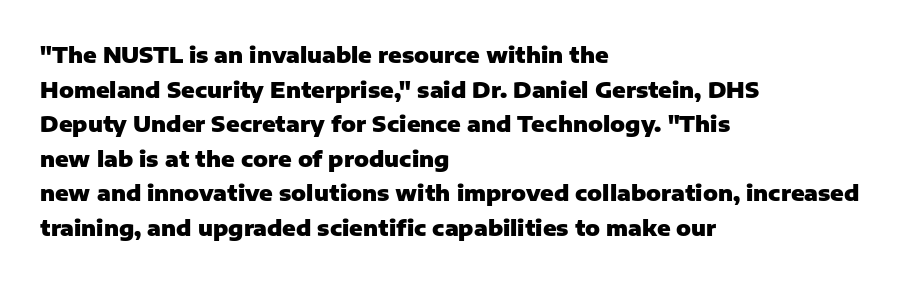
Q: Is the text bold? A: Yes.
Q: Is the text italic (slanted)? A: No, it is upright.
Q: Is the text underlined? A: No.
Q: How is the paragraph aligned? A: Left-aligned.
Q: Is the spacing between letters normal or unusually wide? A: Normal.
Q: Is the spacing between lines tight, normal or loose? A: Normal.
